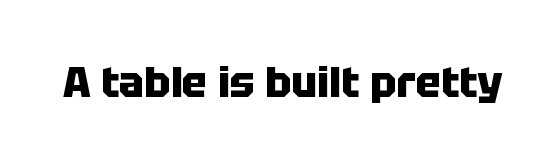
The face used here is a sans, in the tradition of grotesques and geometrics. A bare baseline throughout the passage. The type sits square on the baseline with zero lean. Here the glyphs are tracked normally, forming tight word shapes. The letters are bold, with thick, heavy strokes. Each letter keeps its own natural width here, so spacing adapts to shape.
